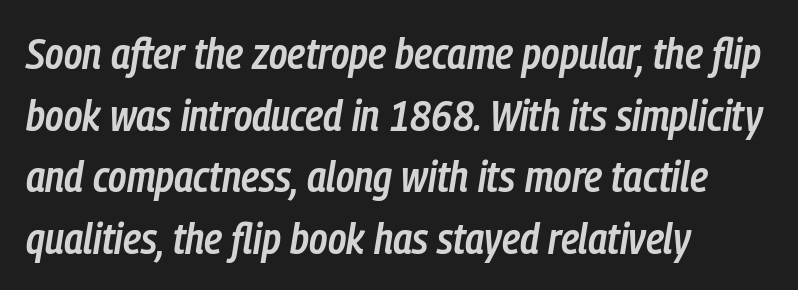
Q: Is the text bold? A: Semi-bold.
Q: Is the text italic (slanted)? A: Yes, it leans right by about 9 degrees.
Q: Is the text underlined? A: No.
Q: How is the paragraph aligned? A: Left-aligned.
Q: Is the spacing between letters normal or unusually wide? A: Normal.
Q: Is the spacing between lines tight, normal or loose? A: Normal.
Q: Width (condensed, normal, or wide)? A: Condensed.
Q: Stroke contrast? A: Low.
Q: x-height? A: Medium.
Q: Monospaced? A: No.
